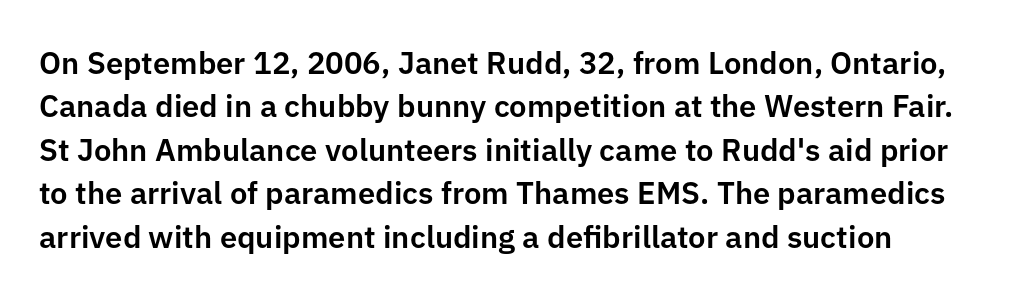
The image shows 31 px sans-serif type, upright; set normal line spacing (1.4x), normal letter spacing, not underlined; low stroke contrast and a medium x-height.
